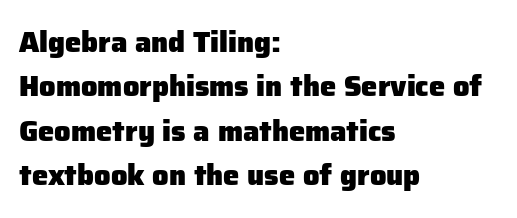
Q: Is the text bold? A: Yes.
Q: Is the text italic (slanted)? A: No, it is upright.
Q: Is the typeface a serif or a sans-serif typeface? A: Sans-serif.
Q: Is the text underlined? A: No.
Q: How is the paragraph aligned? A: Left-aligned.
Q: Is the spacing between letters normal or unusually wide? A: Normal.
Q: Is the spacing between lines tight, normal or loose? A: Normal.
Q: Width (condensed, normal, or wide)? A: Normal.
Q: Stroke contrast? A: Low.
Q: x-height? A: Medium.
Q: Monospaced? A: No.
